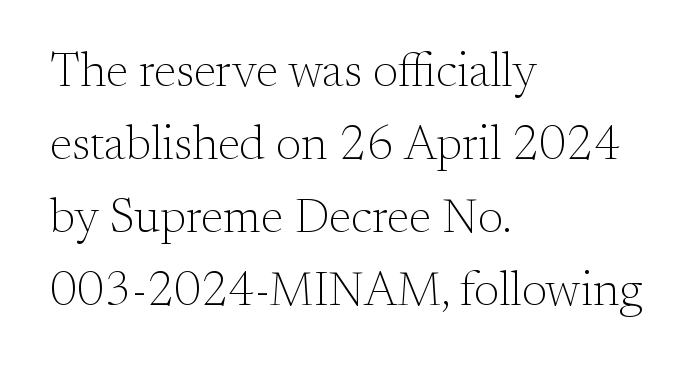
{"serif": "yes", "italic": "no", "bold": "no", "weight": "light", "width": "normal", "stroke_contrast": "medium", "x_height": "small", "monospaced": "no", "underline": "no", "align": "left", "line_spacing": "normal", "line_spacing_ratio": 1.52, "letter_spacing": "normal", "letter_spacing_em": 0.0, "glyph_px": 48}
